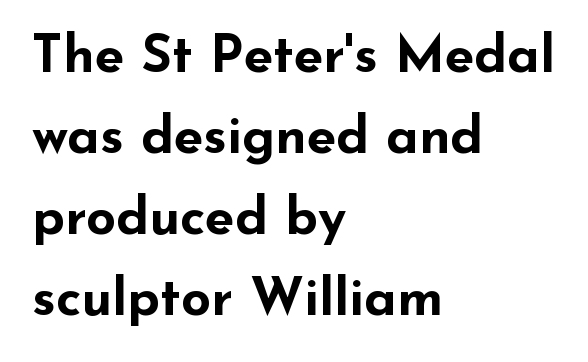
The image shows 53 px bold, wide sans-serif type, upright; set left-aligned, normal line spacing (1.53x), normal letter spacing, not underlined; low stroke contrast and a small x-height.
